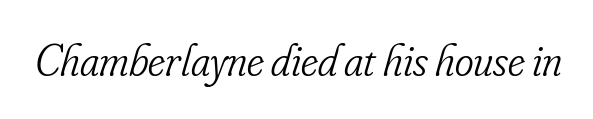
The image shows 45 px light, condensed serif type, italic (leaning right); set normal letter spacing, not underlined; low stroke contrast and a small x-height.
